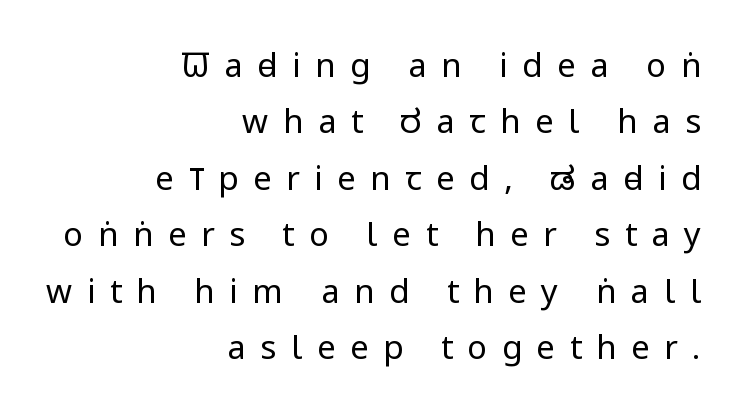
The image shows 33 px regular-weight, condensed sans-serif type, upright; set right-aligned, line spacing 1.71x, unusually wide letter spacing (+0.44 em), not underlined; low stroke contrast and a large x-height.
